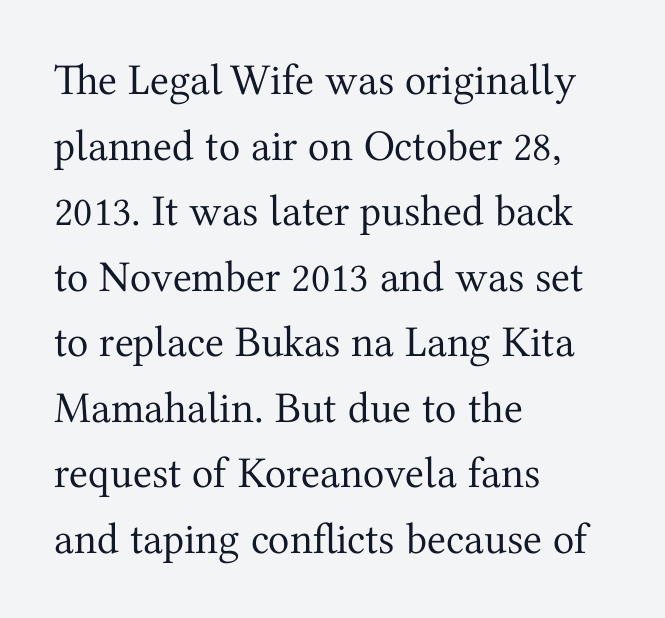
Proportional: the letters do not fall into vertical columns. Evenly set lines give the paragraph a standard silhouette. The foot of each line stays bare and open. The typeface has the unassuming heft of standard copy or less.
